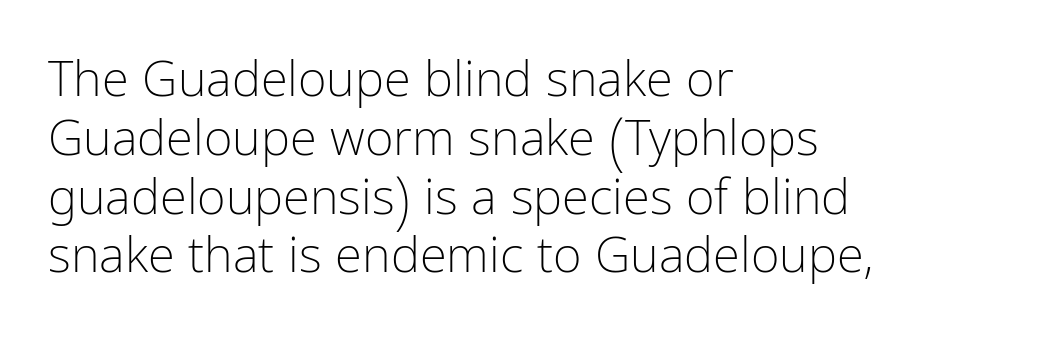
Q: Is the text bold? A: No.
Q: Is the text italic (slanted)? A: No, it is upright.
Q: Is the typeface a serif or a sans-serif typeface? A: Sans-serif.
Q: Is the text underlined? A: No.
Q: How is the paragraph aligned? A: Left-aligned.
Q: Is the spacing between letters normal or unusually wide? A: Normal.
Q: Width (condensed, normal, or wide)? A: Condensed.
Q: Stroke contrast? A: Low.
Q: x-height? A: Medium.
Q: Monospaced? A: No.
